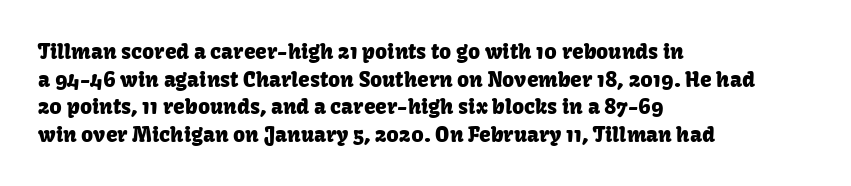
The image shows 21 px text type, upright; set left-aligned, normal line spacing (1.31x), normal letter spacing, not underlined.
